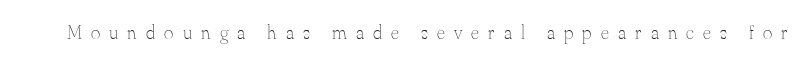
{"italic": "no", "bold": "no", "underline": "no", "letter_spacing": "wide", "letter_spacing_em": 0.46, "glyph_px": 20}
